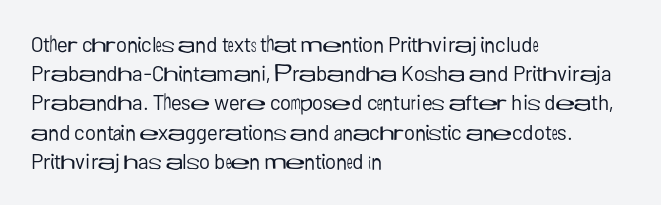
Q: Is the text bold? A: No.
Q: Is the text italic (slanted)? A: No, it is upright.
Q: Is the text underlined? A: No.
Q: How is the paragraph aligned? A: Left-aligned.
Q: Is the spacing between letters normal or unusually wide? A: Normal.
Q: Is the spacing between lines tight, normal or loose? A: Normal.
